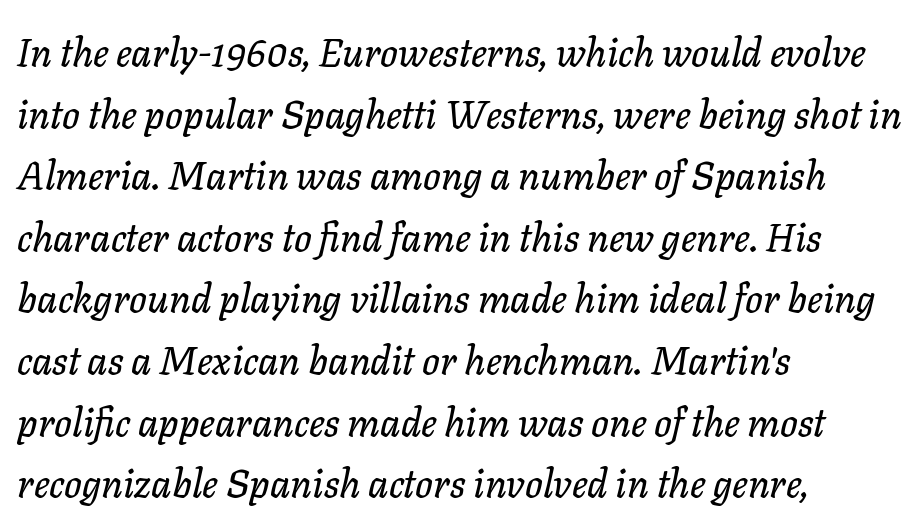
Yep, that's italic — everything's leaning. Reading down the block, your eye returns to a fixed left position each line. Nobody drew a line under any word here. The passage shown has conventional tracking throughout. Each letter keeps its own natural width here, so spacing adapts to shape. Line spacing here is normal.
